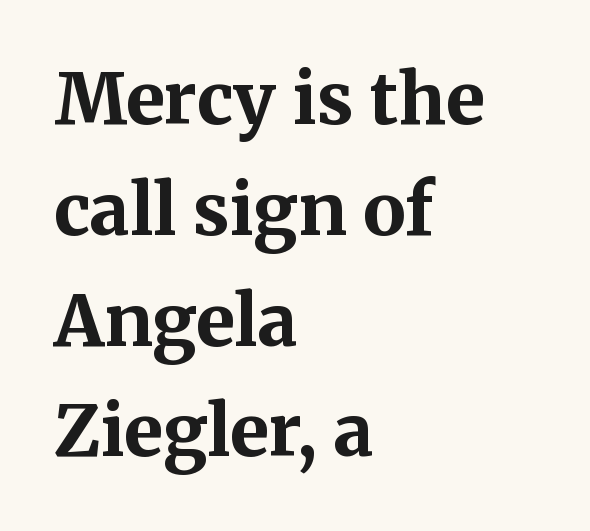
{"serif": "yes", "italic": "no", "bold": "yes", "weight": "bold", "width": "normal", "stroke_contrast": "medium", "x_height": "medium", "monospaced": "no", "underline": "no", "align": "left", "line_spacing": "normal", "line_spacing_ratio": 1.56, "letter_spacing": "normal", "letter_spacing_em": 0.0, "glyph_px": 71}
